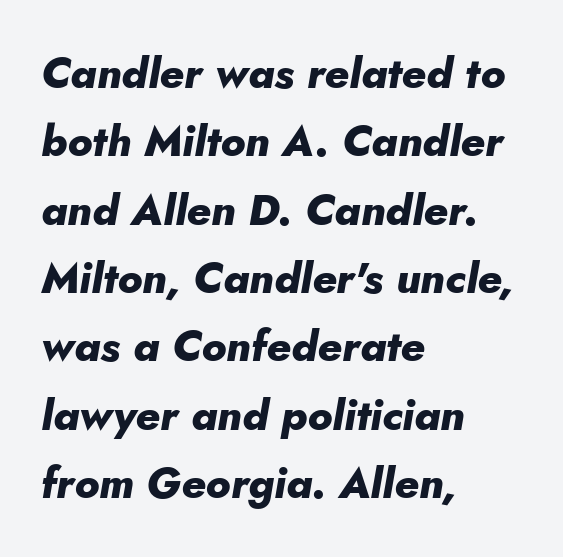
Q: Is the text bold? A: Yes.
Q: Is the text italic (slanted)? A: Yes, it leans right by about 10 degrees.
Q: Is the text underlined? A: No.
Q: How is the paragraph aligned? A: Left-aligned.
Q: Is the spacing between letters normal or unusually wide? A: Normal.
Q: Is the spacing between lines tight, normal or loose? A: Normal.
Q: Width (condensed, normal, or wide)? A: Normal.
Q: Stroke contrast? A: Low.
Q: x-height? A: Small.
Q: Monospaced? A: No.
